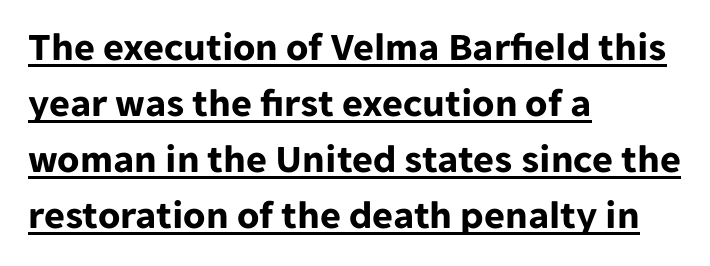
Q: Is the text bold? A: Yes.
Q: Is the text italic (slanted)? A: No, it is upright.
Q: Is the typeface a serif or a sans-serif typeface? A: Sans-serif.
Q: Is the text underlined? A: Yes.
Q: How is the paragraph aligned? A: Left-aligned.
Q: Is the spacing between letters normal or unusually wide? A: Normal.
Q: Is the spacing between lines tight, normal or loose? A: Normal.
Q: Width (condensed, normal, or wide)? A: Normal.
Q: Stroke contrast? A: Low.
Q: x-height? A: Medium.
Q: Monospaced? A: No.
